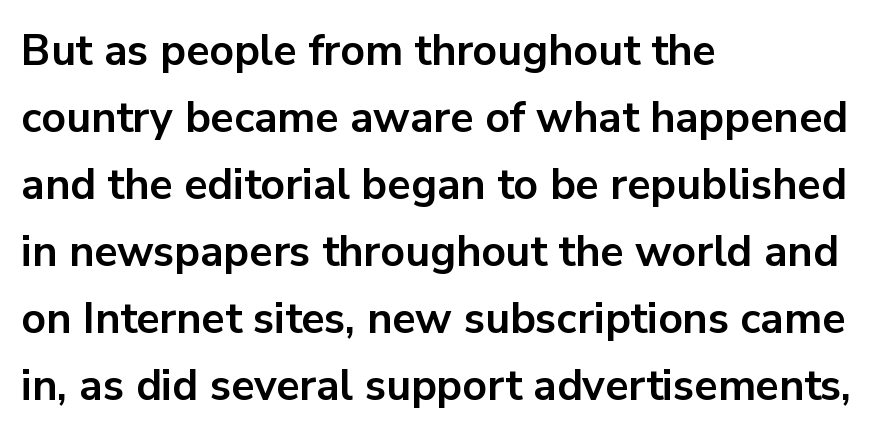
Q: Is the text bold? A: Yes.
Q: Is the text italic (slanted)? A: No, it is upright.
Q: Is the typeface a serif or a sans-serif typeface? A: Sans-serif.
Q: Is the text underlined? A: No.
Q: How is the paragraph aligned? A: Left-aligned.
Q: Is the spacing between letters normal or unusually wide? A: Normal.
Q: Is the spacing between lines tight, normal or loose? A: Normal.
Q: Width (condensed, normal, or wide)? A: Normal.
Q: Stroke contrast? A: Low.
Q: x-height? A: Medium.
Q: Monospaced? A: No.
